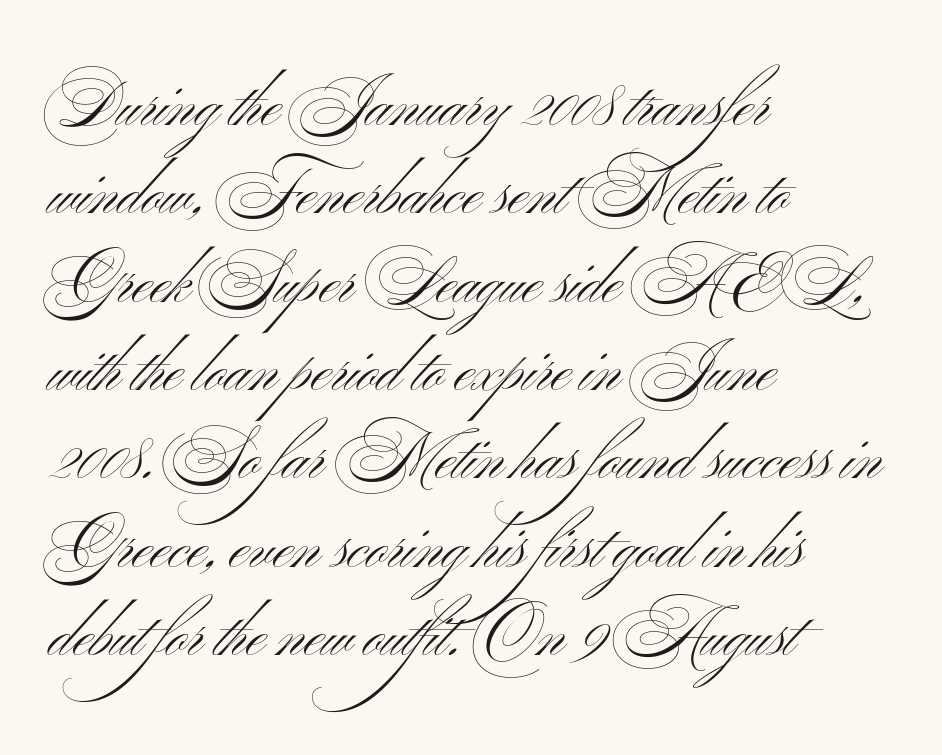
Q: Is the text bold? A: No.
Q: Is the text italic (slanted)? A: Yes.
Q: Is the typeface a serif or a sans-serif typeface? A: Sans-serif.
Q: Is the text underlined? A: No.
Q: How is the paragraph aligned? A: Left-aligned.
Q: Is the spacing between letters normal or unusually wide? A: Normal.
Q: Is the spacing between lines tight, normal or loose? A: Normal.
Q: Width (condensed, normal, or wide)? A: Wide.
Q: Stroke contrast? A: Medium.
Q: x-height? A: Small.
Q: Monospaced? A: No.
